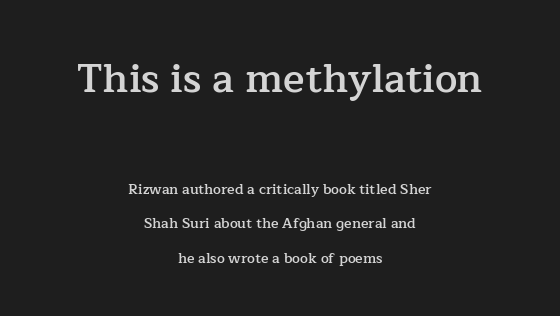
{"serif": "yes", "italic": "no", "bold": "semi", "weight": "semibold", "width": "normal", "stroke_contrast": "low", "x_height": "medium", "monospaced": "no", "underline": "no", "align": "center", "line_spacing": "loose", "line_spacing_ratio": 2.47, "letter_spacing": "normal", "letter_spacing_em": 0.0, "larger_block": "first", "size_ratio": 2.86, "glyph_px": 40}
